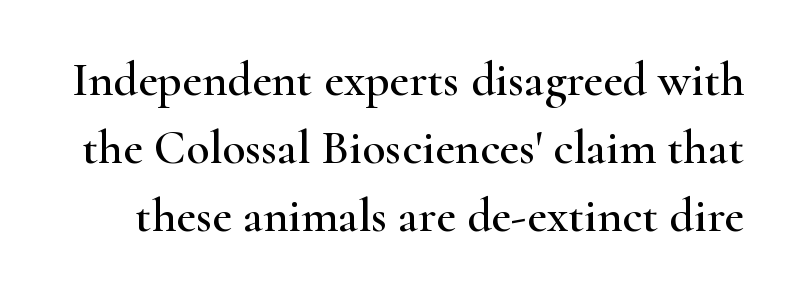
Q: Is the text italic (slanted)? A: No, it is upright.
Q: Is the typeface a serif or a sans-serif typeface? A: Serif.
Q: Is the text underlined? A: No.
Q: Is the spacing between letters normal or unusually wide? A: Normal.
Q: Is the spacing between lines tight, normal or loose? A: Normal.
Q: Width (condensed, normal, or wide)? A: Wide.
Q: Stroke contrast? A: High.
Q: x-height? A: Small.
Q: Monospaced? A: No.
